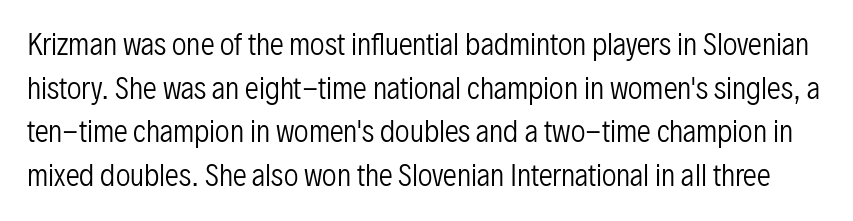
The image shows 28 px regular-weight, condensed sans-serif type, upright; set normal line spacing (1.56x), normal letter spacing, not underlined; low stroke contrast and a medium x-height.
